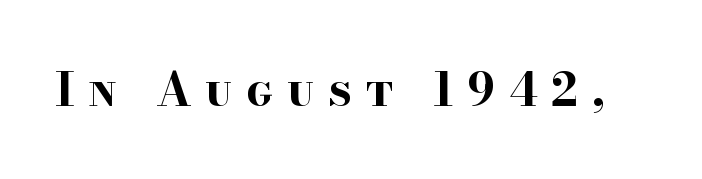
These lines are rendered in a variable-pitch font. Letter spacing: wide. Nope, not italic — everything's standing straight. Words float on clear page, feet unadorned. Weight: bold. The face used here is seriffed, in the tradition of book romans.
